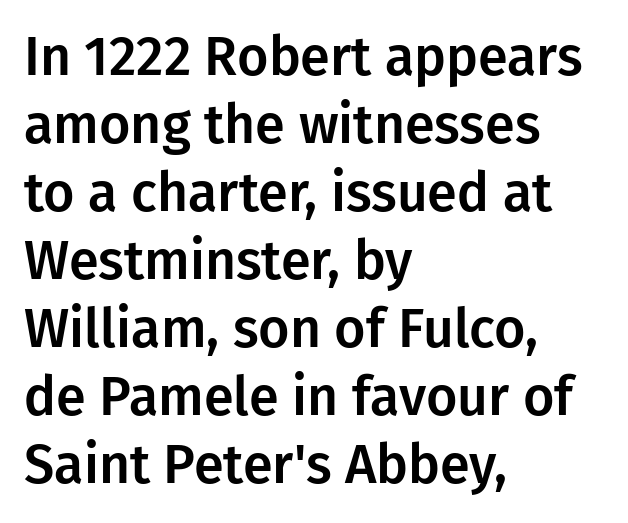
Q: Is the text italic (slanted)? A: No, it is upright.
Q: Is the typeface a serif or a sans-serif typeface? A: Sans-serif.
Q: Is the text underlined? A: No.
Q: How is the paragraph aligned? A: Left-aligned.
Q: Is the spacing between letters normal or unusually wide? A: Normal.
Q: Is the spacing between lines tight, normal or loose? A: Normal.
Q: Width (condensed, normal, or wide)? A: Normal.
Q: Stroke contrast? A: Low.
Q: x-height? A: Medium.
Q: Monospaced? A: No.
